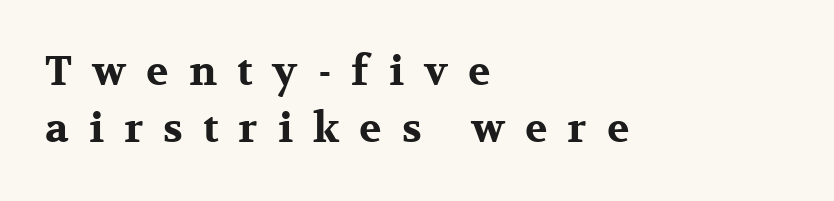
Q: Is the text bold? A: Yes.
Q: Is the text italic (slanted)? A: No, it is upright.
Q: Is the typeface a serif or a sans-serif typeface? A: Serif.
Q: Is the text underlined? A: No.
Q: How is the paragraph aligned? A: Left-aligned.
Q: Is the spacing between letters normal or unusually wide? A: Unusually wide.
Q: Is the spacing between lines tight, normal or loose? A: Normal.
Q: Width (condensed, normal, or wide)? A: Wide.
Q: Stroke contrast? A: Medium.
Q: x-height? A: Medium.
Q: Monospaced? A: No.
